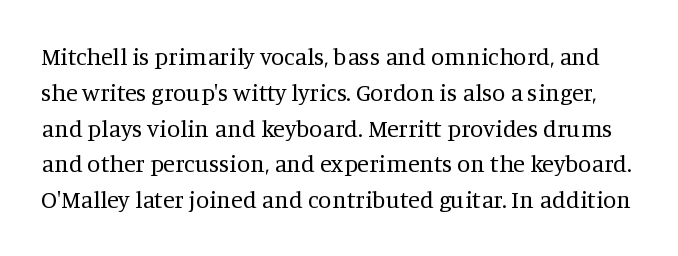
The image shows 24 px text type, upright; set normal line spacing (1.49x), normal letter spacing, not underlined.
